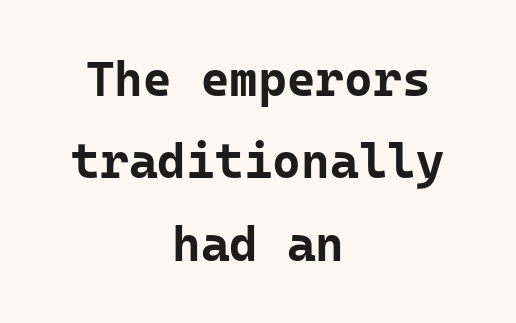
{"serif": "no", "italic": "no", "bold": "yes", "weight": "bold", "width": "normal", "stroke_contrast": "low", "x_height": "medium", "monospaced": "yes", "underline": "no", "align": "center", "line_spacing": "normal", "line_spacing_ratio": 1.68, "letter_spacing": "normal", "letter_spacing_em": 0.0, "glyph_px": 49}
